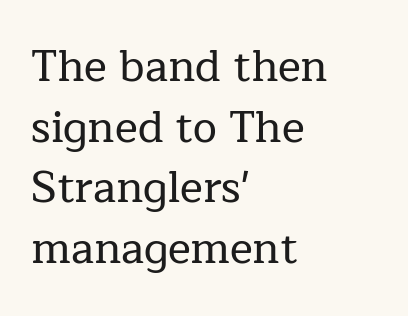
Q: Is the text italic (slanted)? A: No, it is upright.
Q: Is the typeface a serif or a sans-serif typeface? A: Serif.
Q: Is the text underlined? A: No.
Q: How is the paragraph aligned? A: Left-aligned.
Q: Is the spacing between letters normal or unusually wide? A: Normal.
Q: Is the spacing between lines tight, normal or loose? A: Normal.
Q: Width (condensed, normal, or wide)? A: Normal.
Q: Stroke contrast? A: Low.
Q: x-height? A: Medium.
Q: Monospaced? A: No.
